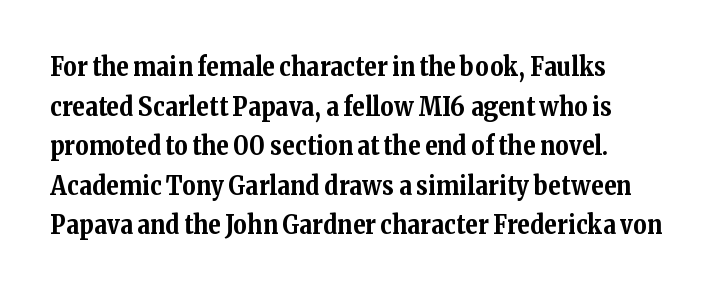
Line spacing here is normal. Words float on clear page, feet unadorned. Each glyph is drawn with heavy, bold strokes. There is no visible air inserted between adjacent glyphs. These lines are set flush left with a ragged right edge. This is roman type, the default non-slanted kind.
